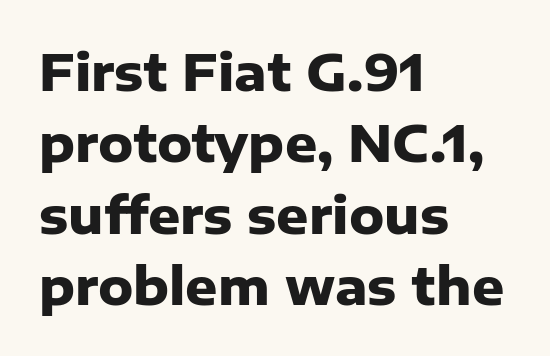
Q: Is the text bold? A: Yes.
Q: Is the text italic (slanted)? A: No, it is upright.
Q: Is the typeface a serif or a sans-serif typeface? A: Sans-serif.
Q: Is the text underlined? A: No.
Q: How is the paragraph aligned? A: Left-aligned.
Q: Is the spacing between letters normal or unusually wide? A: Normal.
Q: Is the spacing between lines tight, normal or loose? A: Normal.
Q: Width (condensed, normal, or wide)? A: Normal.
Q: Stroke contrast? A: Low.
Q: x-height? A: Medium.
Q: Monospaced? A: No.
